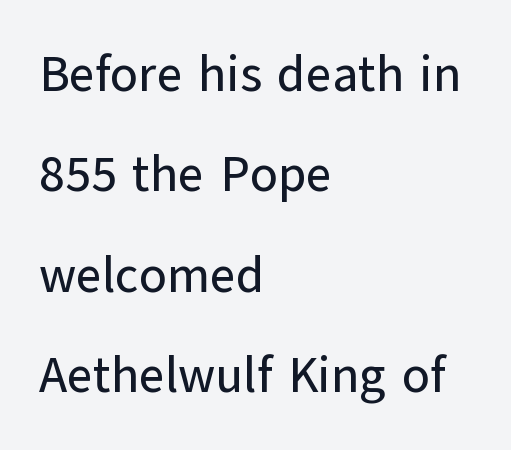
Is there much room between lines? Yes — plenty of vertical air separates them. When letters stand straight like this, we call the style roman or upright. This sample has the flowing, uneven cadence of proportional lettering. The rendering shows plain stroke endings on the letterforms — a sans-serif design. Casual observation: everything's shoved over to the left.
